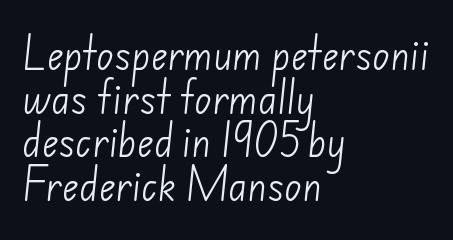
On a weight scale, this lands at 450 or below. Notice how the passage keeps a crisp vertical edge on the left only. Do the characters align in a grid? No, the font is proportional. Letters rest on an invisible, unmarked baseline.
